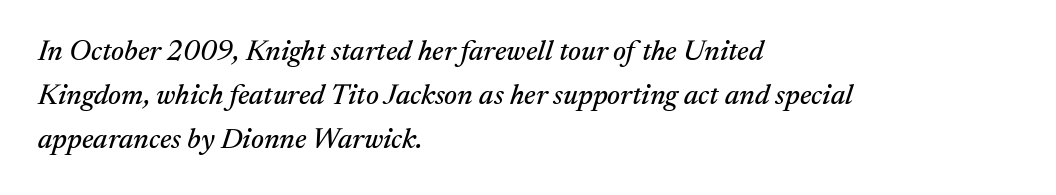
The image shows 29 px serif type, italic (leaning right); set left-aligned, normal line spacing (1.52x), normal letter spacing, not underlined; medium stroke contrast and a medium x-height.
